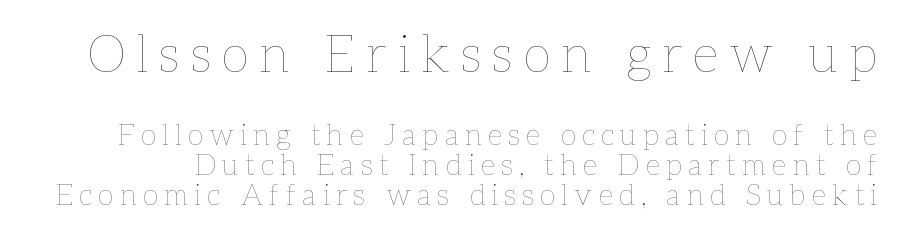
Q: Is the text bold? A: No.
Q: Is the text italic (slanted)? A: No, it is upright.
Q: Is the text underlined? A: No.
Q: Is the spacing between letters normal or unusually wide? A: Unusually wide.
Q: Is the spacing between lines tight, normal or loose? A: Tight.
Q: Which block of text is set in a larger size, the first (top) or the second (bottom)? A: The first (top) one.
Q: Width (condensed, normal, or wide)? A: Normal.
Q: Stroke contrast? A: Low.
Q: x-height? A: Medium.
Q: Monospaced? A: No.
